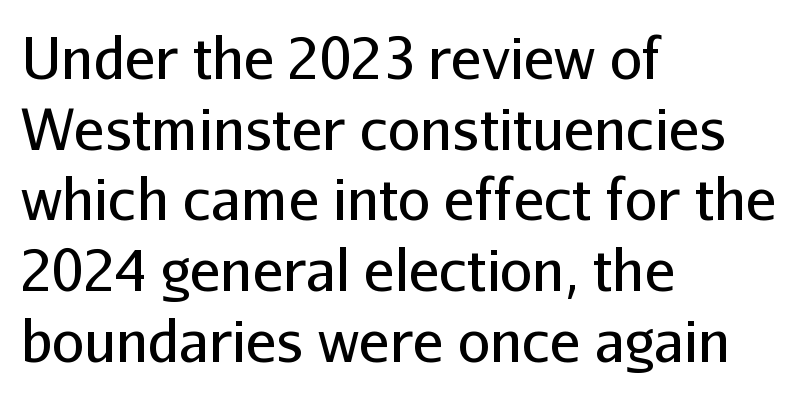
Stroke thickness stays within the range of a standard reading face or lighter. The lines in this sample share a left origin and differ only in where they stop. Words appear dense and cohesive because spacing is normal. The face used here is proportionally spaced, like ordinary book or web type. Grotesque or geometric, the face here clearly has no serifs.
